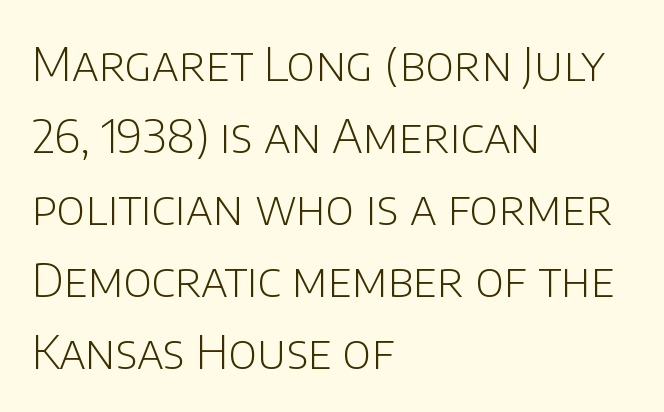
{"serif": "no", "italic": "no", "bold": "no", "weight": "light", "width": "normal", "stroke_contrast": "low", "x_height": "large", "monospaced": "no", "underline": "no", "align": "left", "line_spacing": "normal", "line_spacing_ratio": 1.53, "letter_spacing": "normal", "letter_spacing_em": 0.0, "glyph_px": 47}
